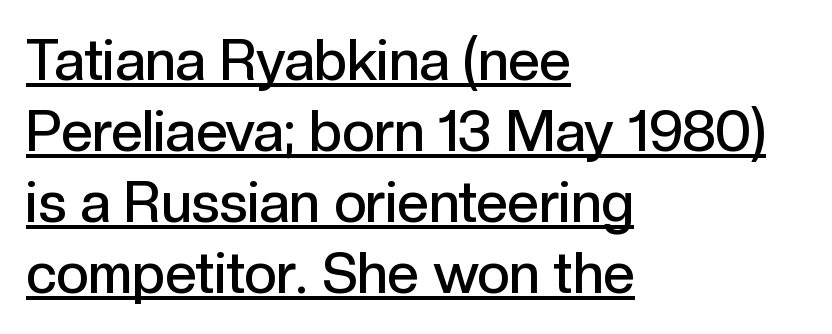
This block has exactly the height ordinary leading produces. The letters advance in unequal steps, a hallmark of proportional type. The passage shown has conventional tracking throughout. A sans-serif font was chosen for this passage. These lines were composed using upright roman letters. Each line starts at the same left margin while the right side varies.
